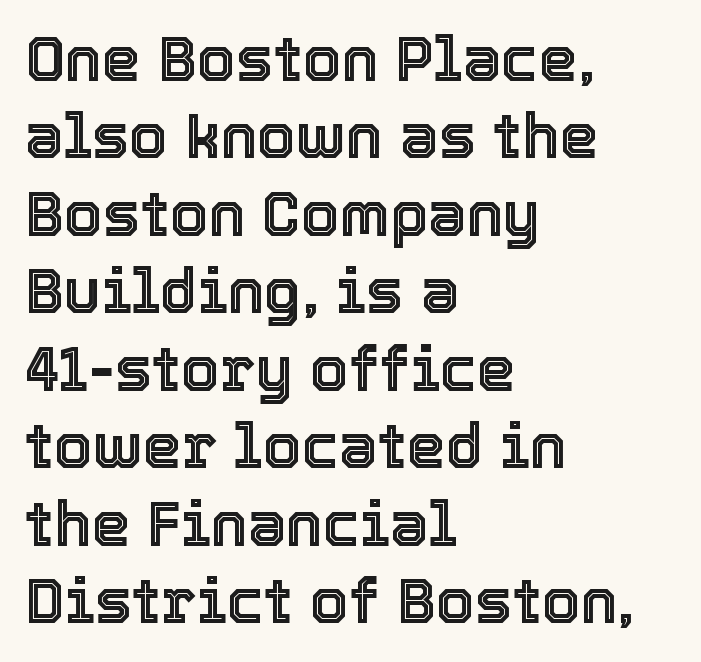
The image shows 62 px text type, upright; set left-aligned, normal line spacing (1.25x), normal letter spacing, not underlined; a medium x-height.
